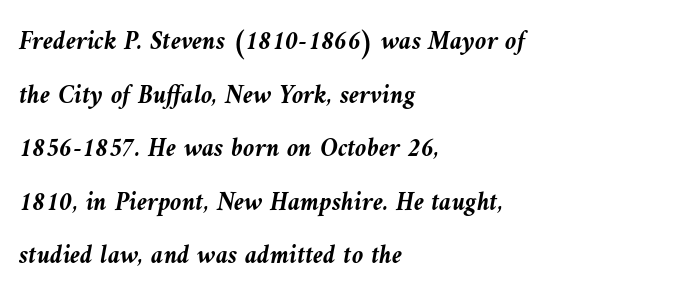
Q: Is the text bold? A: Yes.
Q: Is the text italic (slanted)? A: Yes, it leans left by about 9 degrees.
Q: Is the text underlined? A: No.
Q: How is the paragraph aligned? A: Left-aligned.
Q: Is the spacing between letters normal or unusually wide? A: Normal.
Q: Is the spacing between lines tight, normal or loose? A: Loose.
